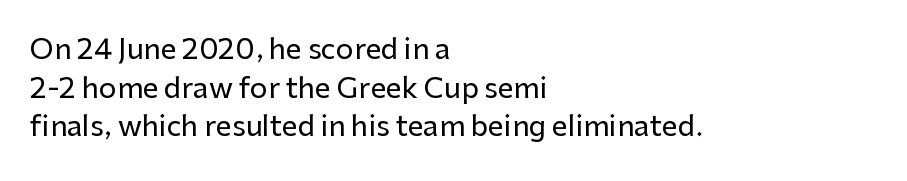
Q: Is the text italic (slanted)? A: No, it is upright.
Q: Is the typeface a serif or a sans-serif typeface? A: Sans-serif.
Q: Is the text underlined? A: No.
Q: How is the paragraph aligned? A: Left-aligned.
Q: Is the spacing between letters normal or unusually wide? A: Normal.
Q: Is the spacing between lines tight, normal or loose? A: Normal.
Q: Width (condensed, normal, or wide)? A: Normal.
Q: Stroke contrast? A: Low.
Q: x-height? A: Medium.
Q: Monospaced? A: No.
